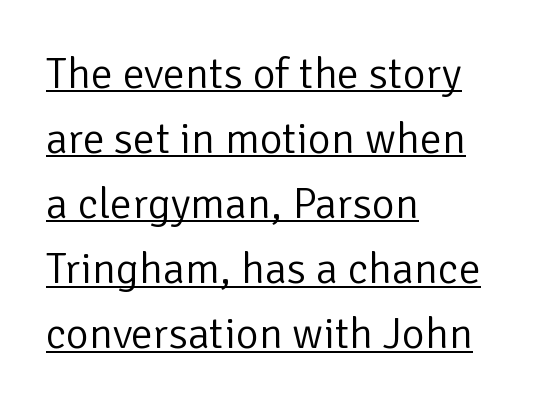
{"serif": "no", "italic": "no", "bold": "no", "weight": "light", "width": "normal", "stroke_contrast": "low", "x_height": "medium", "monospaced": "no", "underline": "yes", "align": "left", "line_spacing": "normal", "line_spacing_ratio": 1.48, "letter_spacing": "normal", "letter_spacing_em": 0.0, "glyph_px": 44}
